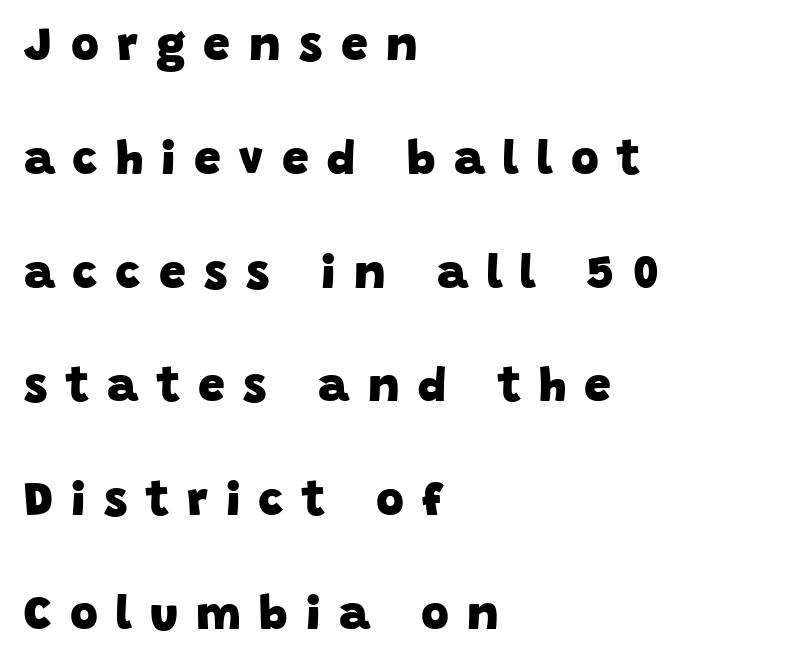
Q: Is the text bold? A: Yes.
Q: Is the typeface a serif or a sans-serif typeface? A: Sans-serif.
Q: Is the text underlined? A: No.
Q: How is the paragraph aligned? A: Left-aligned.
Q: Is the spacing between letters normal or unusually wide? A: Unusually wide.
Q: Is the spacing between lines tight, normal or loose? A: Loose.
Q: Width (condensed, normal, or wide)? A: Normal.
Q: Stroke contrast? A: Low.
Q: x-height? A: Large.
Q: Monospaced? A: No.
